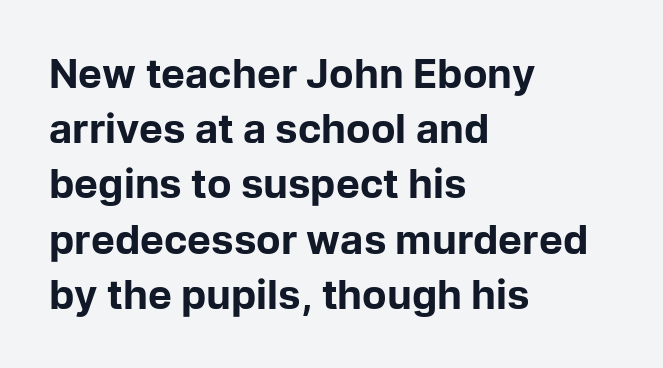
The image shows 40 px bold sans-serif type, upright; set left-aligned, normal line spacing (1.38x), normal letter spacing, not underlined; low stroke contrast and a medium x-height.
